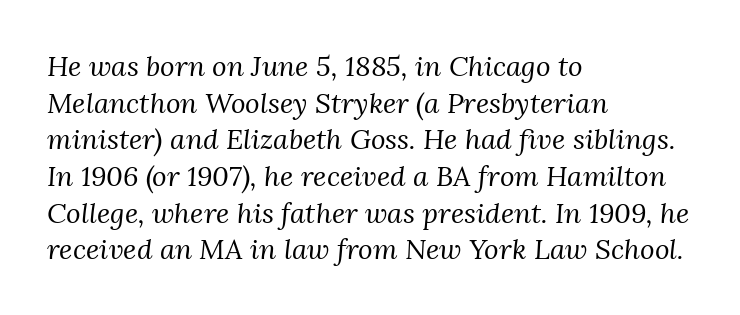
Q: Is the text bold? A: No.
Q: Is the text italic (slanted)? A: Yes, it leans right by about 3 degrees.
Q: Is the typeface a serif or a sans-serif typeface? A: Serif.
Q: Is the text underlined? A: No.
Q: How is the paragraph aligned? A: Left-aligned.
Q: Is the spacing between letters normal or unusually wide? A: Normal.
Q: Is the spacing between lines tight, normal or loose? A: Normal.
Q: Width (condensed, normal, or wide)? A: Normal.
Q: Stroke contrast? A: Medium.
Q: x-height? A: Medium.
Q: Monospaced? A: No.
